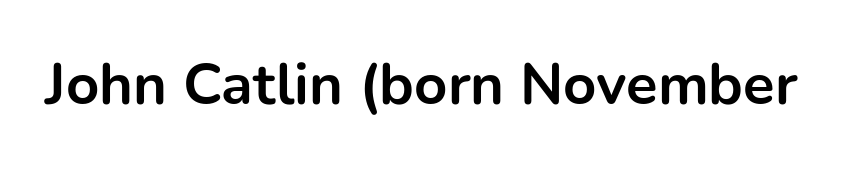
The image shows 58 px bold sans-serif type, upright; set normal letter spacing, not underlined; low stroke contrast and a medium x-height.
